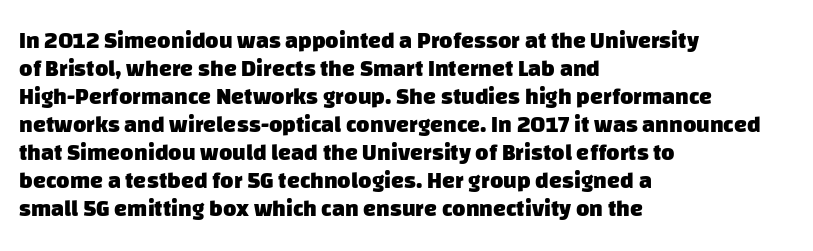
The image shows 23 px bold type; set left-aligned, line spacing 1.22x, normal letter spacing, not underlined.
